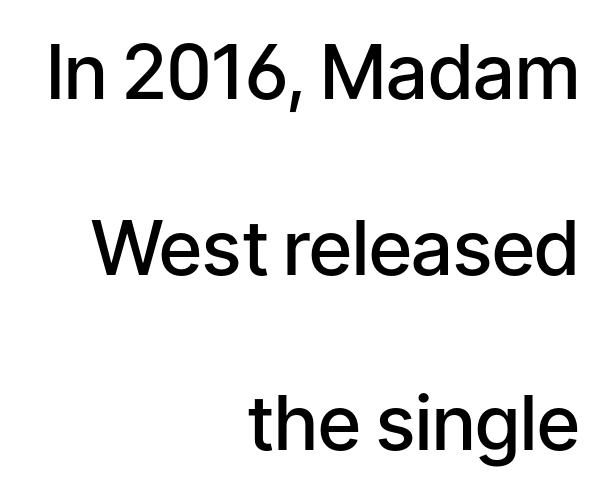
Q: Is the text bold? A: Semi-bold.
Q: Is the text italic (slanted)? A: No, it is upright.
Q: Is the typeface a serif or a sans-serif typeface? A: Sans-serif.
Q: Is the text underlined? A: No.
Q: How is the paragraph aligned? A: Right-aligned.
Q: Is the spacing between letters normal or unusually wide? A: Normal.
Q: Is the spacing between lines tight, normal or loose? A: Loose.
Q: Width (condensed, normal, or wide)? A: Normal.
Q: Stroke contrast? A: Low.
Q: x-height? A: Medium.
Q: Monospaced? A: No.
